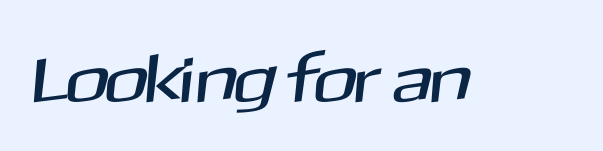
The image shows 68 px sans-serif type; set normal letter spacing, not underlined; medium stroke contrast and a medium x-height.
